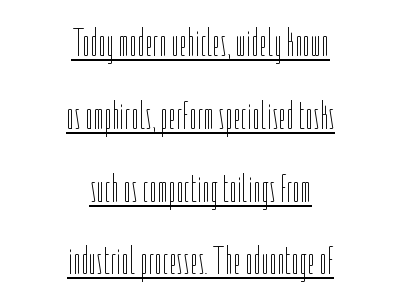
Q: Is the text bold? A: No.
Q: Is the text italic (slanted)? A: No, it is upright.
Q: Is the text underlined? A: Yes.
Q: How is the paragraph aligned? A: Centered.
Q: Is the spacing between letters normal or unusually wide? A: Normal.
Q: Width (condensed, normal, or wide)? A: Condensed.
Q: Stroke contrast? A: Low.
Q: x-height? A: Medium.
Q: Monospaced? A: No.
